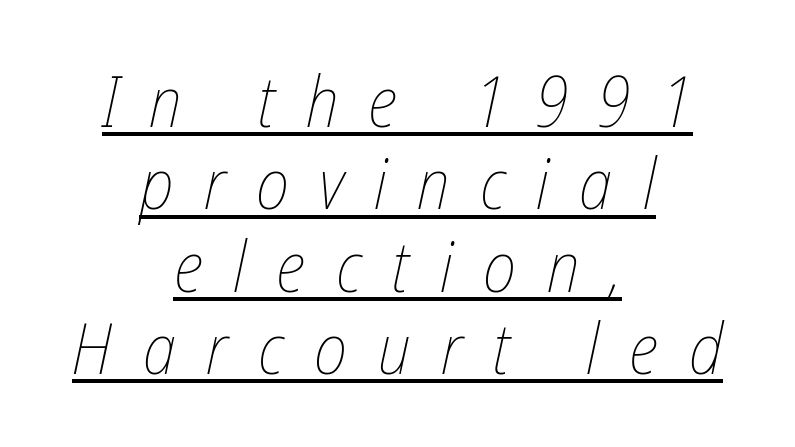
This sample has the flowing, uneven cadence of proportional lettering. Words appear elongated and porous because spacing is wide. The string is rendered with underlining switched on. The strokes carry an ordinary text weight at most. The text block is weighted toward neither margin, spreading evenly from the middle. There's an unmistakable incline to the writing here.
